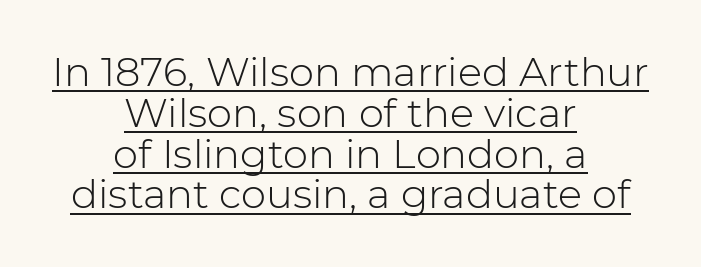
Q: Is the text bold? A: No.
Q: Is the text italic (slanted)? A: No, it is upright.
Q: Is the typeface a serif or a sans-serif typeface? A: Sans-serif.
Q: Is the text underlined? A: Yes.
Q: How is the paragraph aligned? A: Centered.
Q: Is the spacing between letters normal or unusually wide? A: Normal.
Q: Is the spacing between lines tight, normal or loose? A: Tight.
Q: Width (condensed, normal, or wide)? A: Normal.
Q: Stroke contrast? A: Low.
Q: x-height? A: Medium.
Q: Monospaced? A: No.
